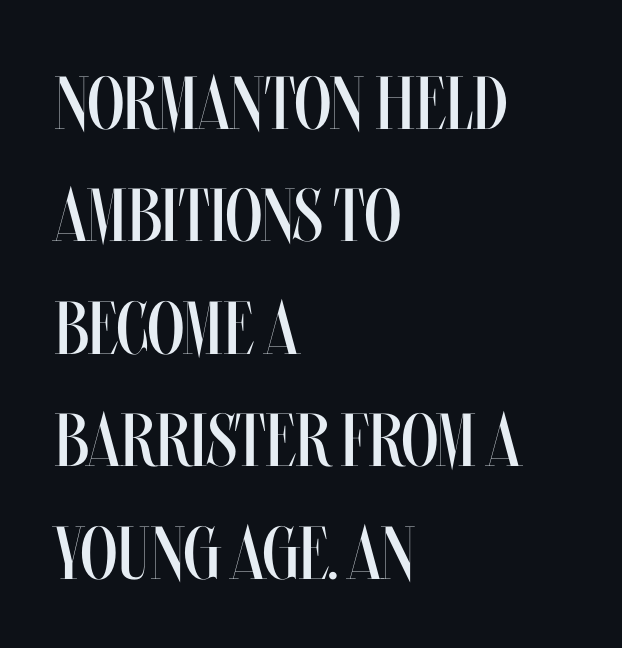
The typography opts for an upright posture over an oblique one. Here the designer chose a conventional face with non-uniform glyph widths. In CSS terms this would be text-align: left. Vertical spacing — default. Heaviness? Minimal to ordinary, like unemphasized prose. Letter spacing: default.
